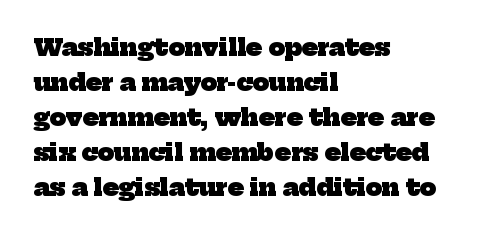
Each glyph is drawn with heavy, bold strokes. This rendering features lettering with no underline. Successive baselines arrive at the customary interval. Which margin do the lines hug? The left one — the right edge is uneven.
